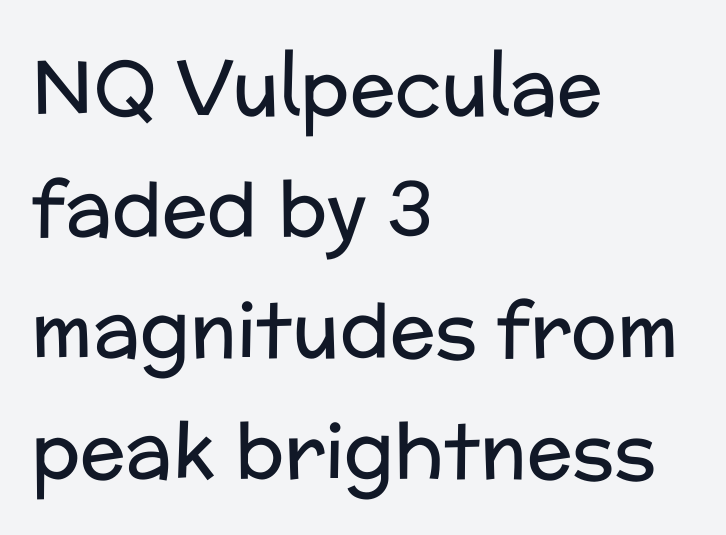
{"serif": "no", "italic": "no", "bold": "no", "weight": "regular", "width": "normal", "stroke_contrast": "low", "x_height": "medium", "monospaced": "no", "underline": "no", "align": "left", "line_spacing": "normal", "line_spacing_ratio": 1.59, "letter_spacing": "normal", "letter_spacing_em": 0.0, "glyph_px": 76}
